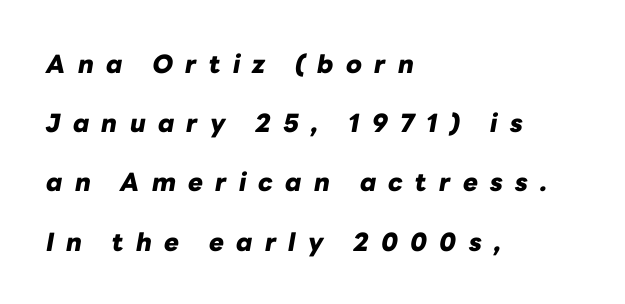
The image shows 25 px bold type, italic (leaning right); set left-aligned, loose line spacing (2.37x), unusually wide letter spacing (+0.49 em), not underlined.
